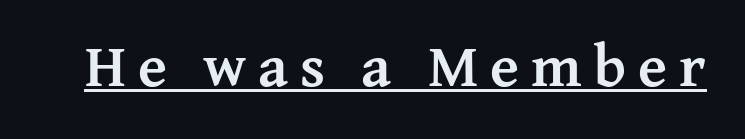
{"serif": "yes", "italic": "no", "bold": "yes", "weight": "semibold", "width": "normal", "stroke_contrast": "medium", "x_height": "medium", "monospaced": "no", "underline": "yes", "letter_spacing": "wide", "letter_spacing_em": 0.2, "glyph_px": 60}
